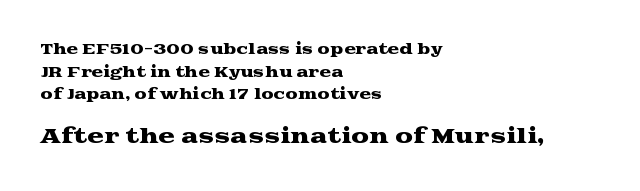
The image shows 20 px text type, upright; set left-aligned, normal line spacing (1.62x), normal letter spacing, not underlined; the second (bottom) block is 1.43x larger.
